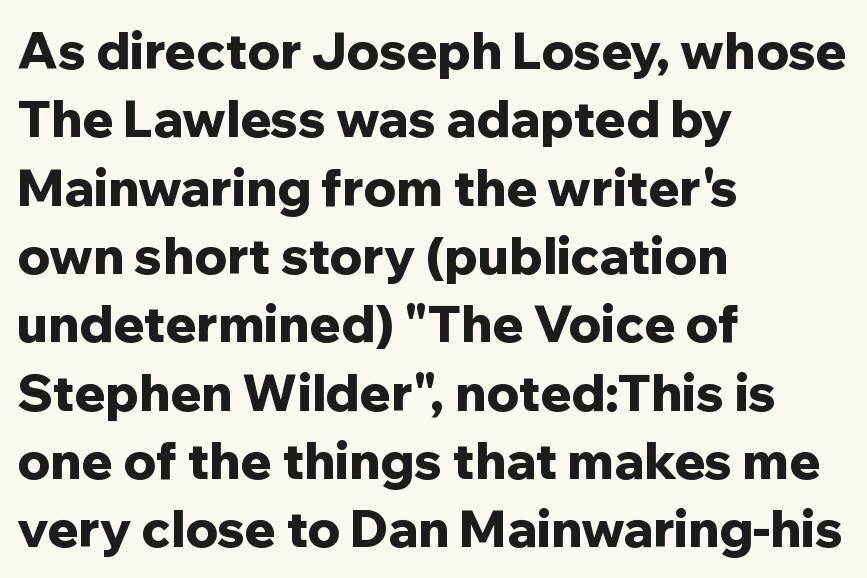
Characters follow at the spacing the type designer built in. Look at the stroke-to-counter ratio: heavy, a bold. A typesetter would call this leading conventional body-copy spacing. The space beneath each line is pristine and unruled.
